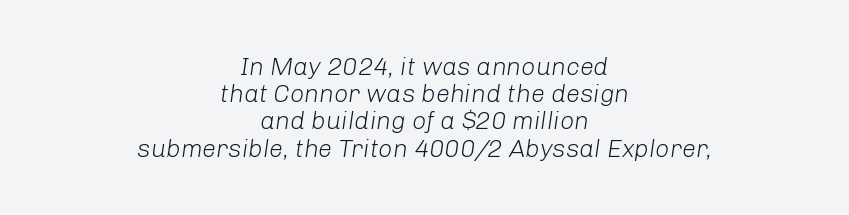
Q: Is the text bold? A: No.
Q: Is the text italic (slanted)? A: Yes, it leans right by about 8 degrees.
Q: Is the text underlined? A: No.
Q: How is the paragraph aligned? A: Centered.
Q: Is the spacing between letters normal or unusually wide? A: Normal.
Q: Is the spacing between lines tight, normal or loose? A: Tight.
